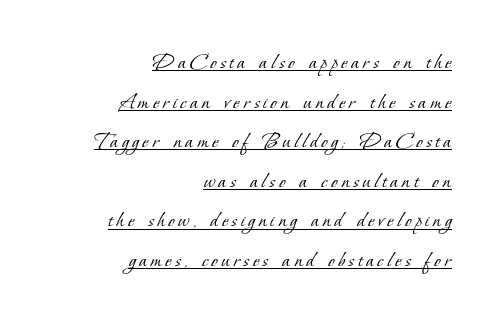
Q: Is the text bold? A: No.
Q: Is the text underlined? A: Yes.
Q: How is the paragraph aligned? A: Right-aligned.
Q: Is the spacing between lines tight, normal or loose? A: Normal.
